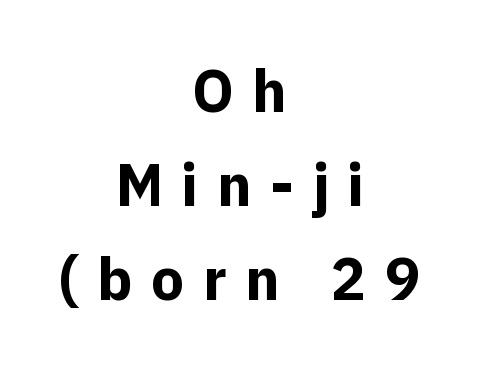
The image shows 59 px bold sans-serif type, upright; set centered, normal line spacing (1.59x), unusually wide letter spacing (+0.31 em), not underlined; a medium x-height.
